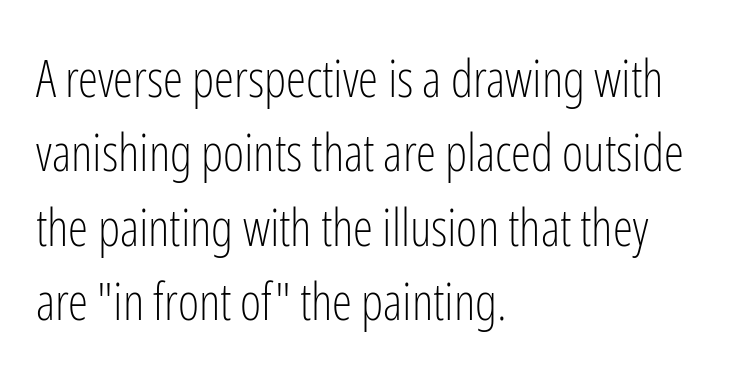
{"serif": "no", "italic": "no", "bold": "no", "weight": "light", "width": "condensed", "stroke_contrast": "low", "x_height": "medium", "monospaced": "no", "underline": "no", "align": "left", "line_spacing": "normal", "line_spacing_ratio": 1.46, "letter_spacing": "normal", "letter_spacing_em": 0.0, "glyph_px": 51}
